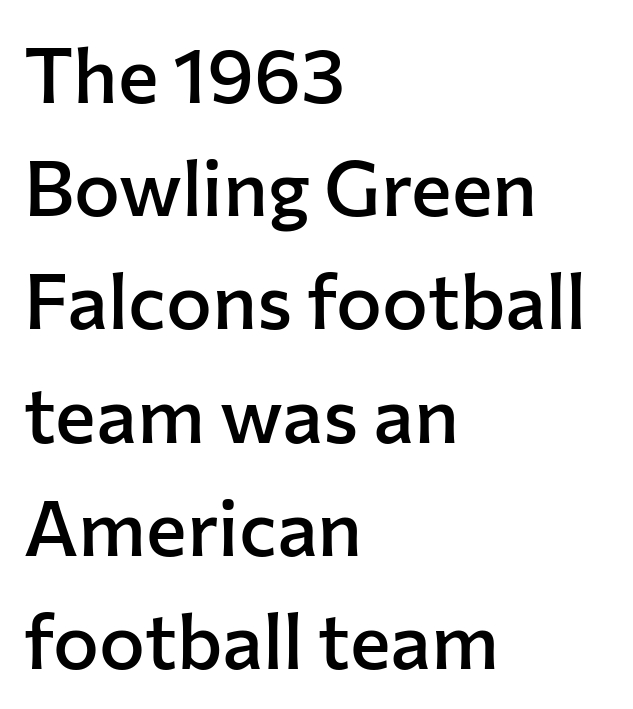
Q: Is the text bold? A: Semi-bold.
Q: Is the text italic (slanted)? A: No, it is upright.
Q: Is the typeface a serif or a sans-serif typeface? A: Sans-serif.
Q: Is the text underlined? A: No.
Q: How is the paragraph aligned? A: Left-aligned.
Q: Is the spacing between letters normal or unusually wide? A: Normal.
Q: Is the spacing between lines tight, normal or loose? A: Normal.
Q: Width (condensed, normal, or wide)? A: Normal.
Q: Stroke contrast? A: Low.
Q: x-height? A: Medium.
Q: Monospaced? A: No.
